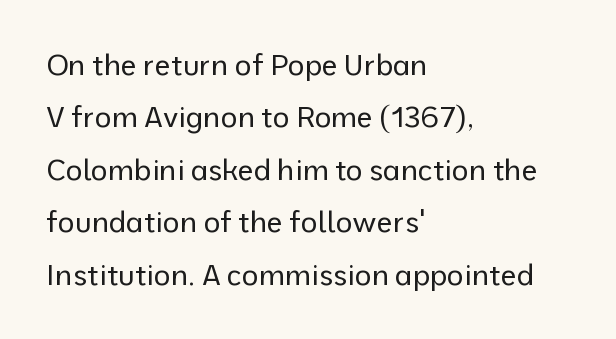
Does extra space separate the letters? No, they use regular spacing. Plain, unruled lines of type. Horizontal alignment here is leftward, the default for most running prose. Rendered with straight, roman letterforms.
